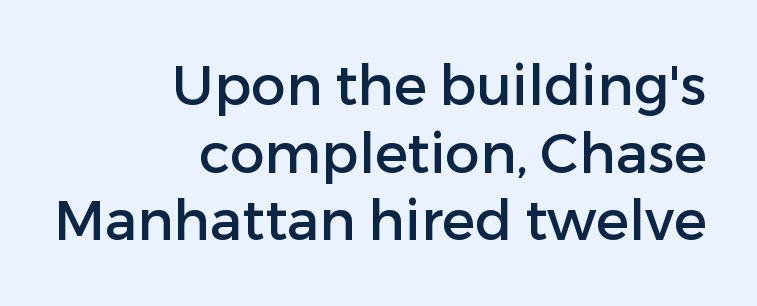
{"serif": "no", "italic": "no", "width": "normal", "stroke_contrast": "low", "x_height": "medium", "monospaced": "no", "underline": "no", "align": "right", "line_spacing_ratio": 1.23, "letter_spacing": "normal", "letter_spacing_em": 0.0, "glyph_px": 55}
